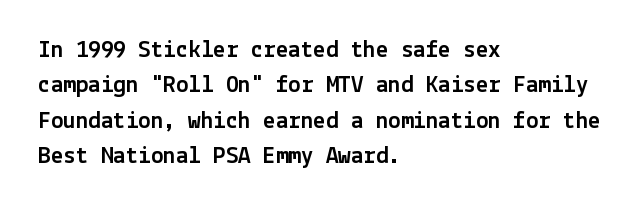
The image shows 25 px text type, upright; set left-aligned, normal line spacing (1.42x), normal letter spacing, not underlined.
